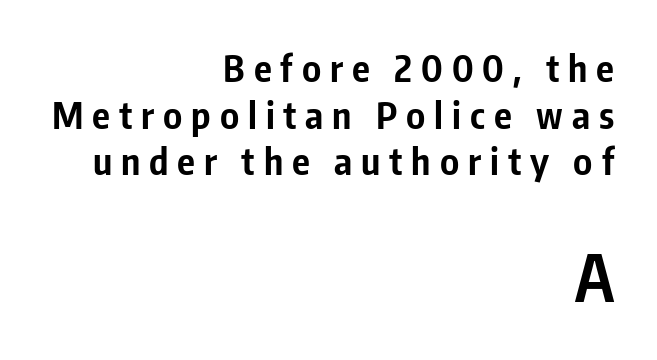
{"serif": "no", "italic": "no", "bold": "yes", "weight": "bold", "width": "condensed", "stroke_contrast": "low", "x_height": "medium", "monospaced": "no", "underline": "no", "align": "right", "line_spacing": "normal", "line_spacing_ratio": 1.26, "letter_spacing": "wide", "letter_spacing_em": 0.24, "larger_block": "second", "size_ratio": 1.76, "glyph_px": 65}
